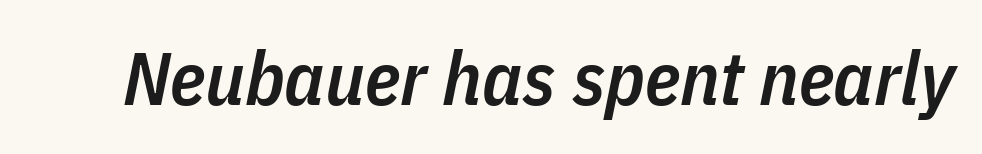
{"italic": "yes", "lean": "right", "slant_degrees": 11, "bold": "semi", "weight": "semibold", "width": "condensed", "stroke_contrast": "low", "x_height": "medium", "monospaced": "no", "underline": "no", "letter_spacing": "normal", "letter_spacing_em": 0.0, "glyph_px": 75}
